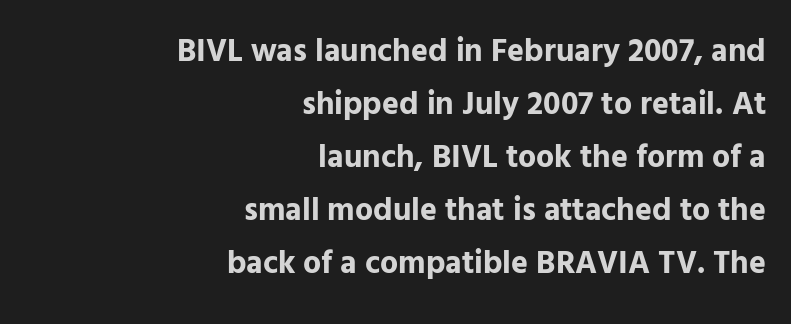
It's the straight-up-and-down kind of type. Inter-character spacing is left at the font's built-in metrics. Stroke terminals: plain, sans-serif. Summary of weight: heavy, a full bold. Character widths vary here, with narrow letters taking less room than wide ones. The passage shown is not underscored anywhere.
